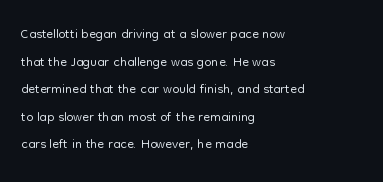
This rendering leaves character spacing at its baseline value. These lines stack with their left ends in a neat column. Reading down the column, the eye jumps a familiar distance to each next line. Stroke mass is kept to a normal reading level or below. Unlike italic type, these characters show no tilt at all. No word sits above an underline.
